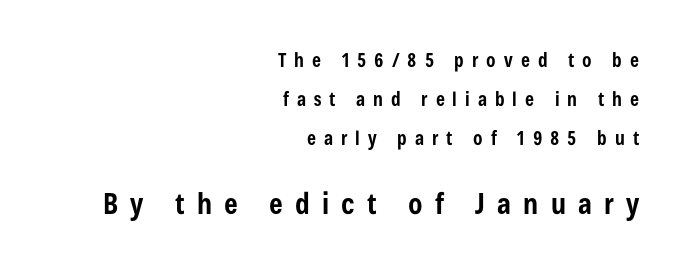
{"serif": "no", "italic": "no", "bold": "yes", "weight": "bold", "width": "condensed", "stroke_contrast": "low", "x_height": "medium", "monospaced": "no", "underline": "no", "align": "right", "line_spacing": "loose", "line_spacing_ratio": 2.05, "letter_spacing": "wide", "letter_spacing_em": 0.42, "larger_block": "second", "size_ratio": 1.53, "glyph_px": 29}
